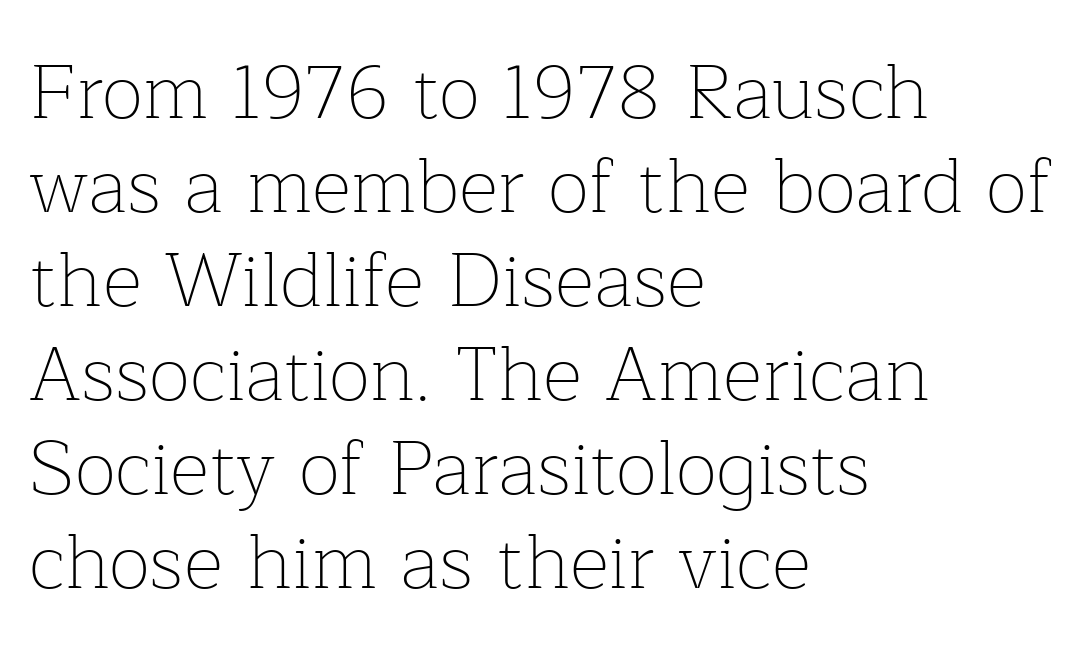
{"serif": "yes", "italic": "no", "bold": "no", "weight": "thin", "width": "normal", "stroke_contrast": "low", "x_height": "medium", "monospaced": "no", "underline": "no", "align": "left", "line_spacing_ratio": 1.22, "letter_spacing": "normal", "letter_spacing_em": 0.0, "glyph_px": 77}
